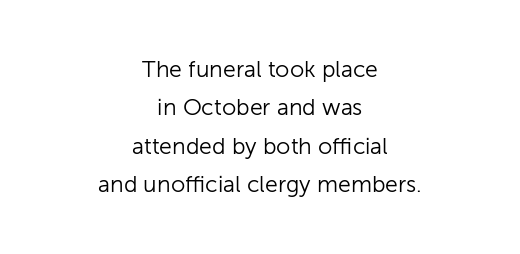
{"italic": "no", "bold": "no", "underline": "no", "align": "center", "line_spacing": "normal", "line_spacing_ratio": 1.67, "letter_spacing": "normal", "letter_spacing_em": 0.0, "glyph_px": 23}
